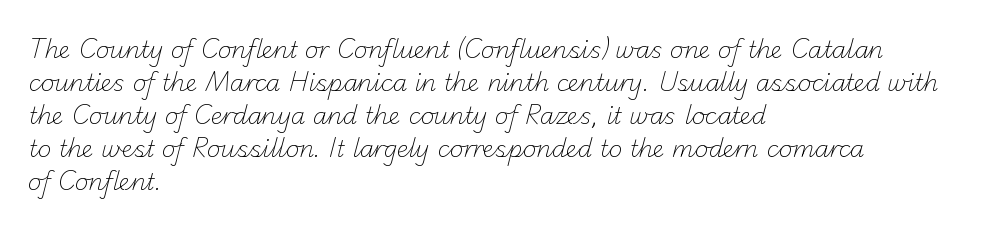
{"bold": "no", "underline": "no", "align": "left", "line_spacing": "normal", "line_spacing_ratio": 1.44, "letter_spacing": "normal", "letter_spacing_em": 0.0, "glyph_px": 23}
